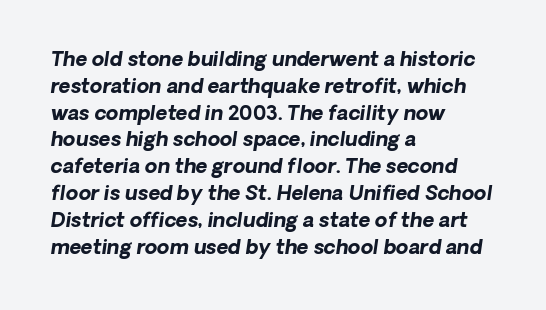
The image shows 20 px bold type; set left-aligned, normal line spacing (1.34x), normal letter spacing, not underlined.
